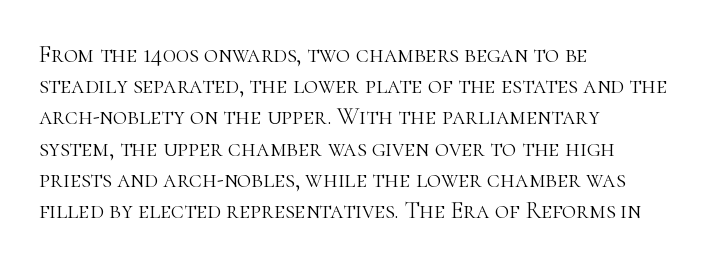
{"italic": "no", "bold": "no", "underline": "no", "align": "left", "line_spacing": "normal", "line_spacing_ratio": 1.3, "letter_spacing": "normal", "letter_spacing_em": 0.0, "glyph_px": 24}
